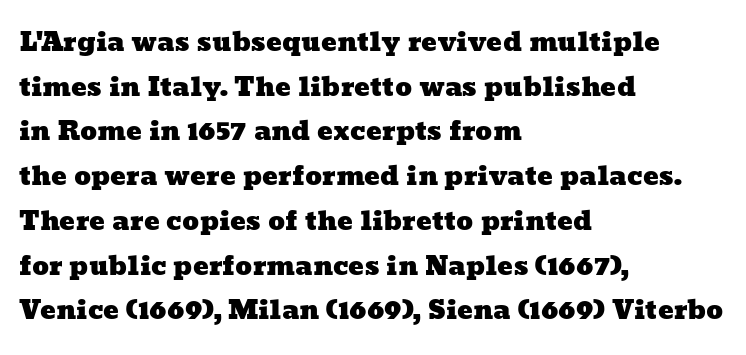
Q: Is the text underlined? A: No.
Q: How is the paragraph aligned? A: Left-aligned.
Q: Is the spacing between letters normal or unusually wide? A: Normal.
